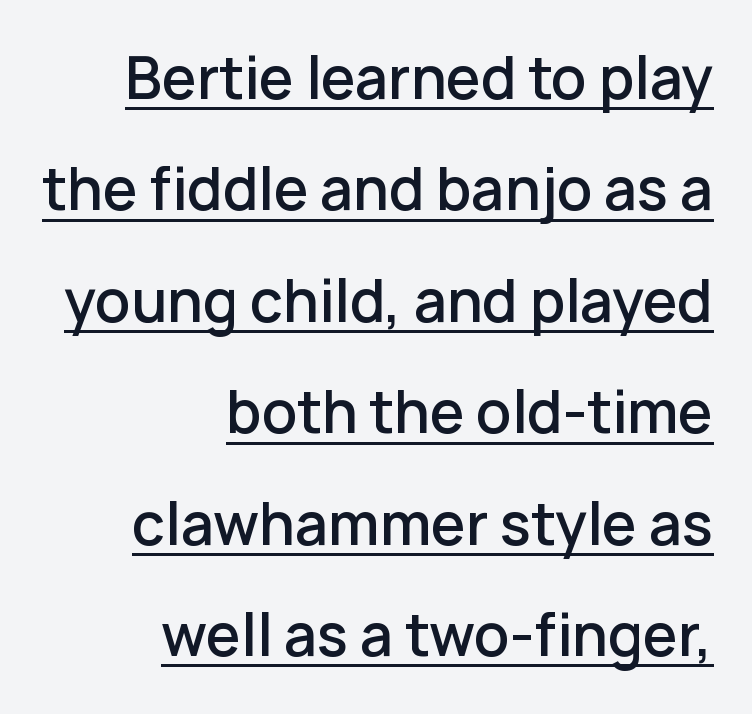
Somebody hit Ctrl+U on this one — the words are underlined. This sample trades compactness for vertical openness between lines. Nothing unusual about the tracking: characters are spaced as the font intends. Note the varied advance widths — an 'i' is clearly narrower than an 'm'. Stems and bowls a touch heavier than normal — semibold. The letters carry no serifs — their stems end cleanly without finishing strokes.
